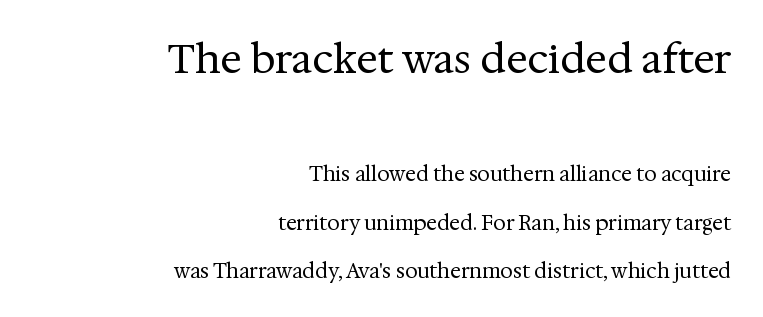
Q: Is the text bold? A: No.
Q: Is the text italic (slanted)? A: No, it is upright.
Q: Is the typeface a serif or a sans-serif typeface? A: Serif.
Q: Is the text underlined? A: No.
Q: How is the paragraph aligned? A: Right-aligned.
Q: Is the spacing between letters normal or unusually wide? A: Normal.
Q: Is the spacing between lines tight, normal or loose? A: Loose.
Q: Which block of text is set in a larger size, the first (top) or the second (bottom)? A: The first (top) one.
Q: Width (condensed, normal, or wide)? A: Normal.
Q: Stroke contrast? A: Medium.
Q: x-height? A: Medium.
Q: Monospaced? A: No.
